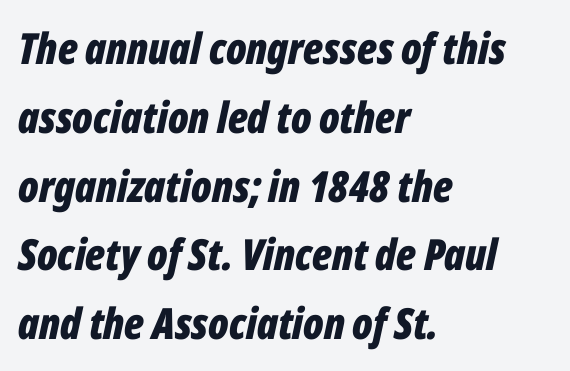
{"italic": "yes", "lean": "right", "slant_degrees": 12, "bold": "yes", "weight": "bold", "width": "condensed", "stroke_contrast": "low", "x_height": "medium", "monospaced": "no", "underline": "no", "align": "left", "line_spacing": "normal", "line_spacing_ratio": 1.6, "letter_spacing": "normal", "letter_spacing_em": 0.0, "glyph_px": 43}
